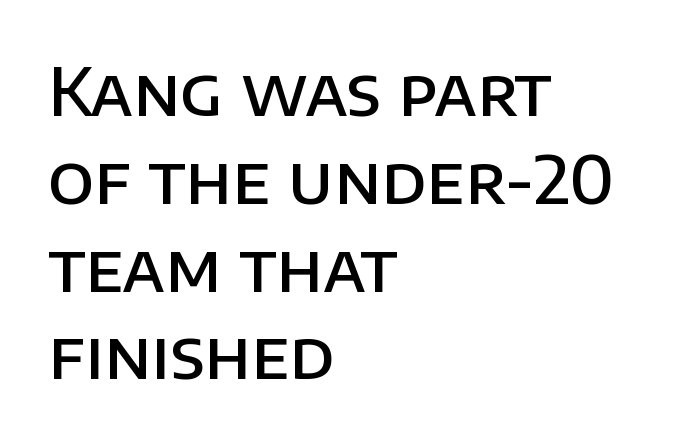
{"serif": "no", "italic": "no", "bold": "semi", "weight": "semibold", "width": "normal", "stroke_contrast": "low", "x_height": "large", "monospaced": "no", "underline": "no", "align": "left", "line_spacing": "normal", "line_spacing_ratio": 1.33, "letter_spacing": "normal", "letter_spacing_em": 0.0, "glyph_px": 66}
